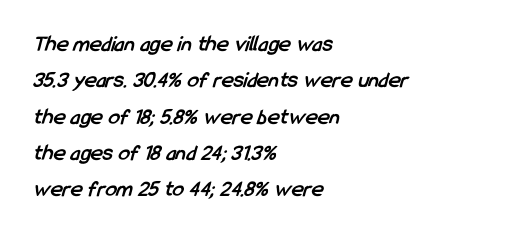
{"bold": "yes", "underline": "no", "align": "left", "line_spacing": "normal", "line_spacing_ratio": 1.58, "letter_spacing": "normal", "letter_spacing_em": 0.0, "glyph_px": 23}
